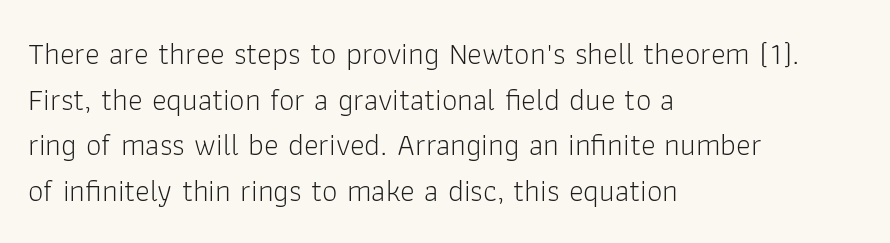
The image shows 31 px light sans-serif type, upright; set left-aligned, normal line spacing (1.47x), normal letter spacing, not underlined; low stroke contrast and a medium x-height.
